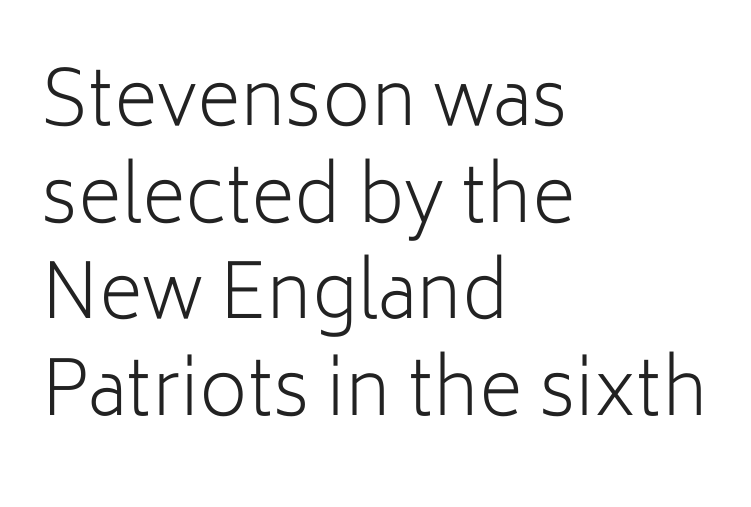
Q: Is the text bold? A: No.
Q: Is the text italic (slanted)? A: No, it is upright.
Q: Is the typeface a serif or a sans-serif typeface? A: Sans-serif.
Q: Is the text underlined? A: No.
Q: How is the paragraph aligned? A: Left-aligned.
Q: Is the spacing between letters normal or unusually wide? A: Normal.
Q: Is the spacing between lines tight, normal or loose? A: Normal.
Q: Width (condensed, normal, or wide)? A: Normal.
Q: Stroke contrast? A: Low.
Q: x-height? A: Medium.
Q: Monospaced? A: No.
